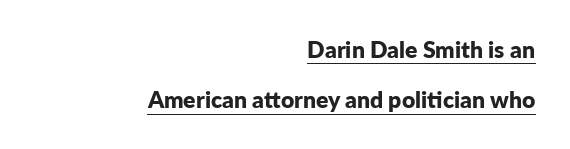
The image shows 23 px bold type, upright; set right-aligned, loose line spacing (2.19x), normal letter spacing, underlined.
